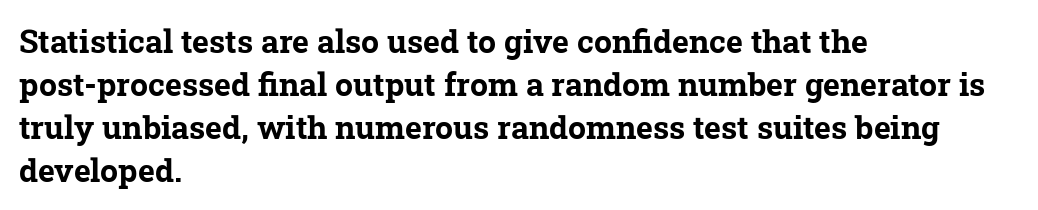
Q: Is the text bold? A: Yes.
Q: Is the typeface a serif or a sans-serif typeface? A: Serif.
Q: Is the text underlined? A: No.
Q: How is the paragraph aligned? A: Left-aligned.
Q: Is the spacing between letters normal or unusually wide? A: Normal.
Q: Is the spacing between lines tight, normal or loose? A: Normal.
Q: Width (condensed, normal, or wide)? A: Normal.
Q: Stroke contrast? A: Low.
Q: x-height? A: Medium.
Q: Monospaced? A: No.
